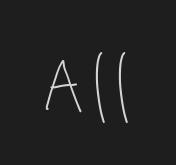
{"bold": "no", "weight": "thin", "width": "condensed", "stroke_contrast": "low", "x_height": "large", "monospaced": "no", "underline": "no", "glyph_px": 78}
